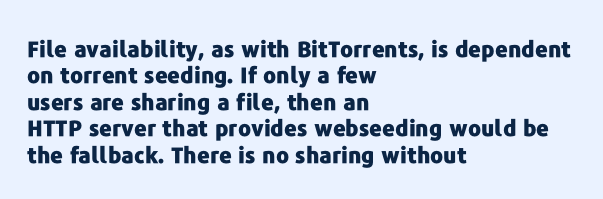
{"italic": "no", "bold": "yes", "underline": "no", "align": "left", "line_spacing_ratio": 1.2, "letter_spacing": "normal", "letter_spacing_em": 0.0, "glyph_px": 22}
